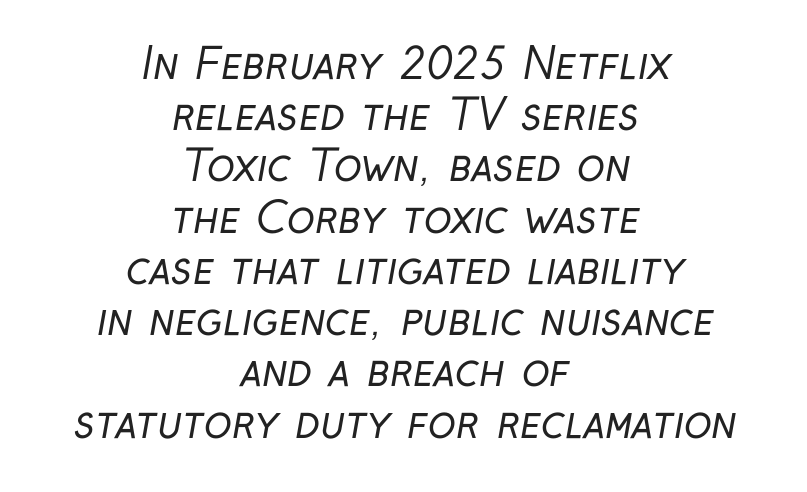
{"serif": "no", "bold": "no", "weight": "regular", "width": "condensed", "stroke_contrast": "low", "x_height": "medium", "monospaced": "no", "underline": "no", "align": "center", "line_spacing_ratio": 1.22, "letter_spacing": "normal", "letter_spacing_em": 0.0, "glyph_px": 42}
